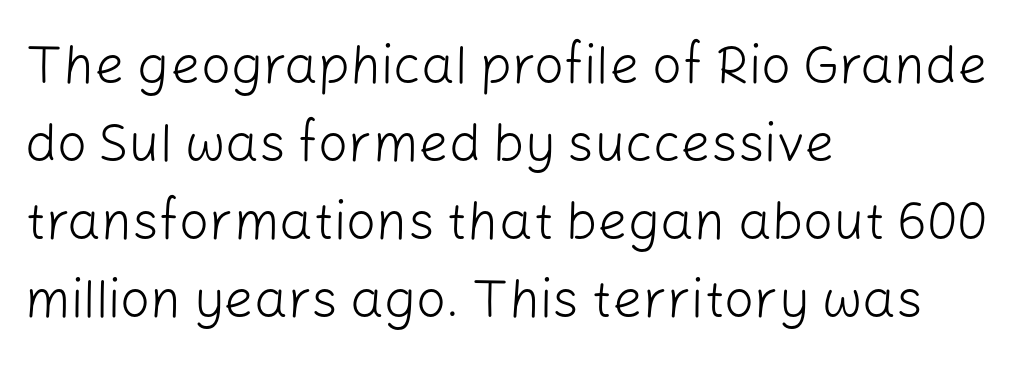
The image shows 53 px light sans-serif type, upright; set left-aligned, normal line spacing (1.47x), normal letter spacing, not underlined; low stroke contrast and a medium x-height.
